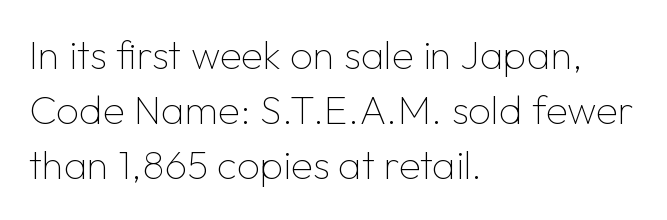
The image shows 40 px thin sans-serif type, upright; set left-aligned, normal line spacing (1.38x), normal letter spacing, not underlined; low stroke contrast and a medium x-height.
